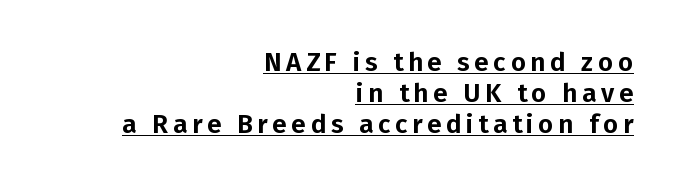
The image shows 26 px text type, upright; set right-aligned, line spacing 1.19x, underlined.
